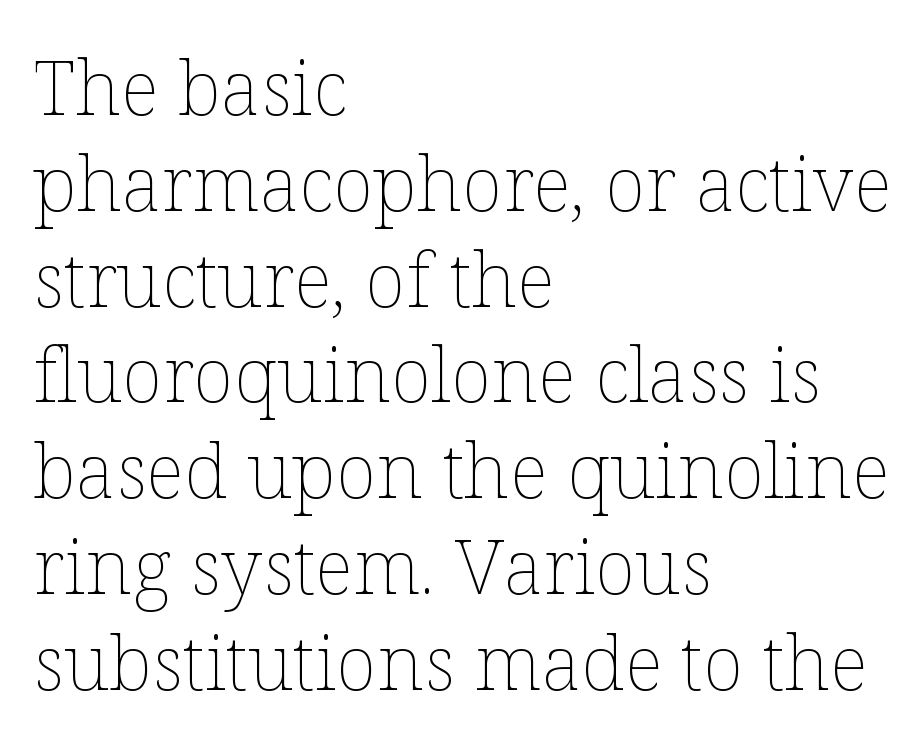
Q: Is the text bold? A: No.
Q: Is the text italic (slanted)? A: No, it is upright.
Q: Is the text underlined? A: No.
Q: How is the paragraph aligned? A: Left-aligned.
Q: Is the spacing between letters normal or unusually wide? A: Normal.
Q: Is the spacing between lines tight, normal or loose? A: Normal.
Q: Width (condensed, normal, or wide)? A: Normal.
Q: Stroke contrast? A: Low.
Q: x-height? A: Medium.
Q: Monospaced? A: No.
